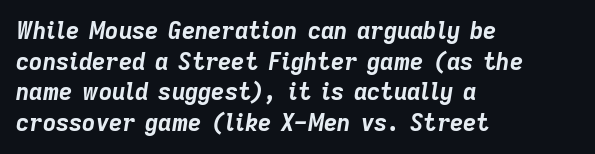
Decoration check: the copy has no underline. Emphasis-style slanted type is in use. The space between consecutive lines is moderate. No extra tracking has been applied to these lines. Heavy, bold letterforms. Line beginnings align vertically; line endings do not.
